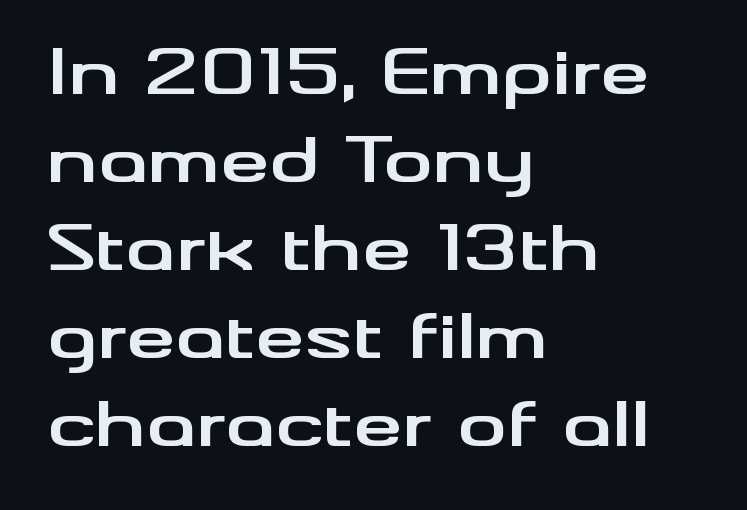
Emphasis by weight is at full strength: bold. The setting favours the left margin, as ordinary paragraphs usually do. The rendering shows plain stroke endings on the letterforms — a sans-serif design. Each word holds together tightly as a unit, with standard inter-letter gaps.
